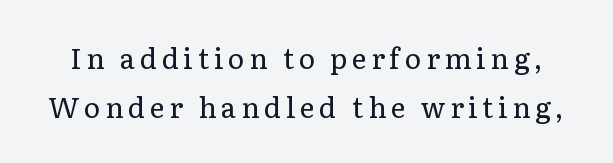
Q: Is the text bold? A: No.
Q: Is the text italic (slanted)? A: No, it is upright.
Q: Is the typeface a serif or a sans-serif typeface? A: Serif.
Q: Is the text underlined? A: No.
Q: Width (condensed, normal, or wide)? A: Normal.
Q: Stroke contrast? A: Low.
Q: x-height? A: Medium.
Q: Monospaced? A: No.
